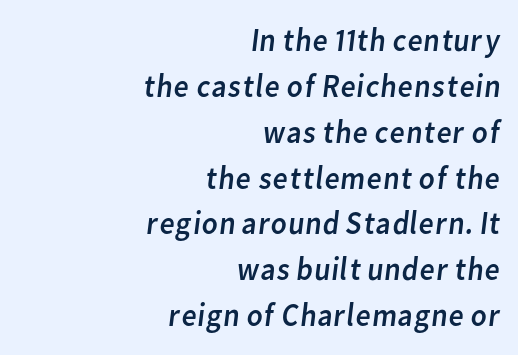
Q: Is the text bold? A: No.
Q: Is the typeface a serif or a sans-serif typeface? A: Sans-serif.
Q: Is the text underlined? A: No.
Q: How is the paragraph aligned? A: Right-aligned.
Q: Is the spacing between letters normal or unusually wide? A: Normal.
Q: Is the spacing between lines tight, normal or loose? A: Normal.
Q: Width (condensed, normal, or wide)? A: Normal.
Q: Stroke contrast? A: Low.
Q: x-height? A: Medium.
Q: Monospaced? A: No.
